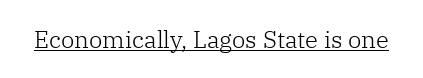
Q: Is the text bold? A: No.
Q: Is the text italic (slanted)? A: No, it is upright.
Q: Is the text underlined? A: Yes.
Q: Is the spacing between letters normal or unusually wide? A: Normal.
